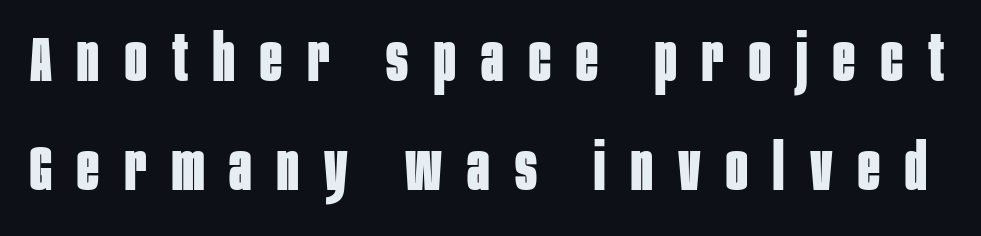
The rendering uses a bold face; every stroke is thick and dark. Proportional: the letters do not fall into vertical columns. The line texture is sparse and dotted thanks to wide tracking. Is there any slant? The stems are plumb. The characters display no serif detailing; their extremities are plain.
